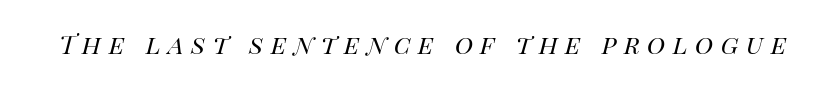
The image shows 31 px regular-weight type, italic (leaning right); set unusually wide letter spacing (+0.24 em), not underlined; high stroke contrast and a large x-height.
